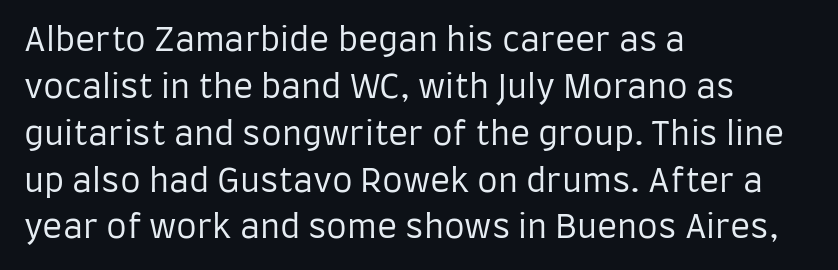
{"serif": "no", "italic": "no", "bold": "no", "weight": "regular", "width": "condensed", "stroke_contrast": "low", "x_height": "large", "monospaced": "no", "underline": "no", "align": "left", "line_spacing": "normal", "line_spacing_ratio": 1.42, "letter_spacing": "normal", "letter_spacing_em": 0.0, "glyph_px": 33}
